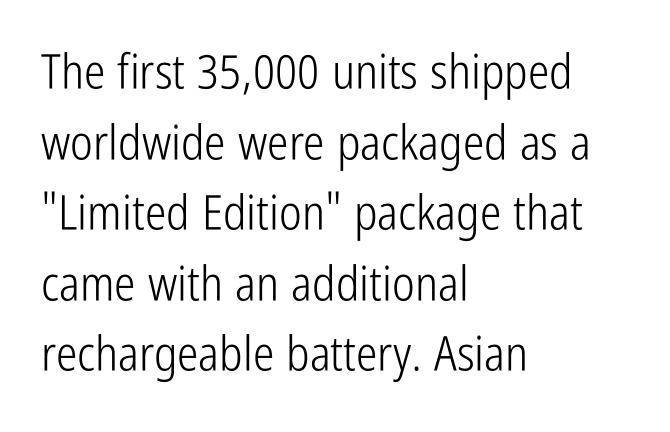
Q: Is the text bold? A: No.
Q: Is the text italic (slanted)? A: No, it is upright.
Q: Is the typeface a serif or a sans-serif typeface? A: Sans-serif.
Q: Is the text underlined? A: No.
Q: How is the paragraph aligned? A: Left-aligned.
Q: Is the spacing between letters normal or unusually wide? A: Normal.
Q: Is the spacing between lines tight, normal or loose? A: Normal.
Q: Width (condensed, normal, or wide)? A: Condensed.
Q: Stroke contrast? A: Low.
Q: x-height? A: Medium.
Q: Monospaced? A: No.
